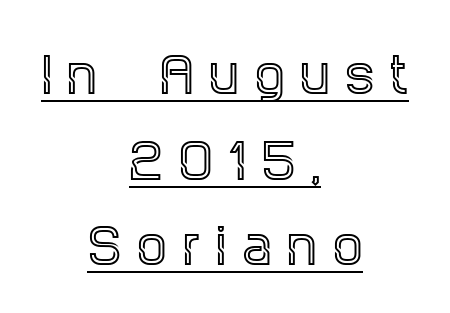
Q: Is the text italic (slanted)? A: No, it is upright.
Q: Is the typeface a serif or a sans-serif typeface? A: Serif.
Q: Is the text underlined? A: Yes.
Q: How is the paragraph aligned? A: Centered.
Q: Is the spacing between letters normal or unusually wide? A: Unusually wide.
Q: Width (condensed, normal, or wide)? A: Condensed.
Q: x-height? A: Large.
Q: Monospaced? A: No.
